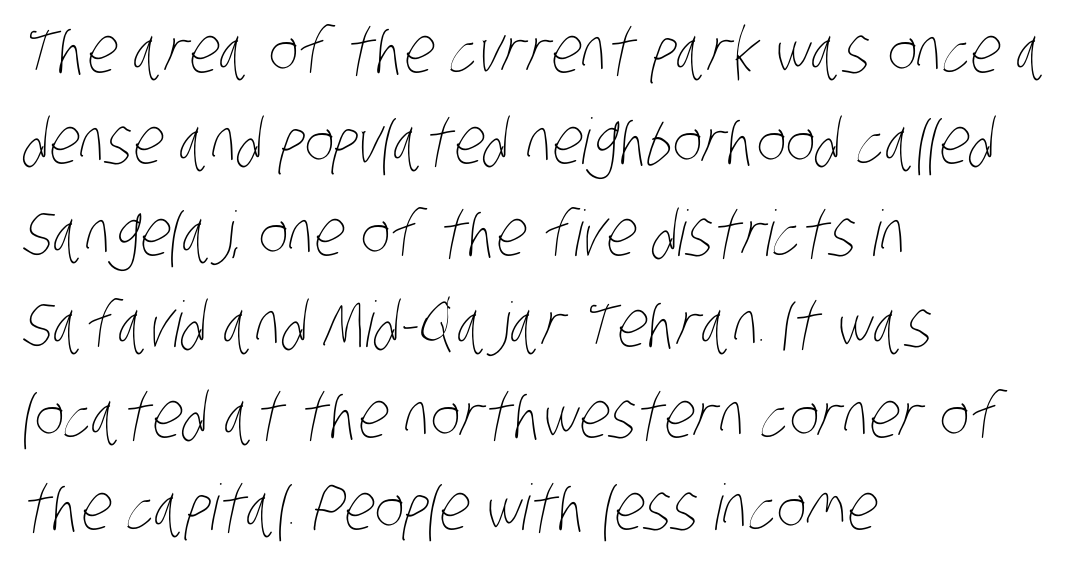
Q: Is the text bold? A: No.
Q: Is the text underlined? A: No.
Q: How is the paragraph aligned? A: Left-aligned.
Q: Is the spacing between letters normal or unusually wide? A: Normal.
Q: Is the spacing between lines tight, normal or loose? A: Normal.
Q: Width (condensed, normal, or wide)? A: Condensed.
Q: Stroke contrast? A: Low.
Q: x-height? A: Large.
Q: Monospaced? A: No.
